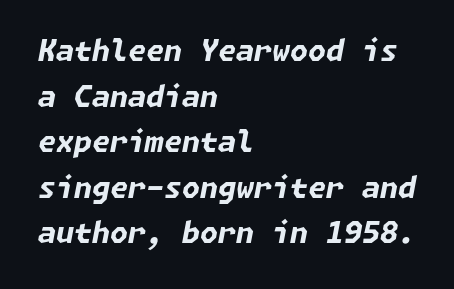
{"italic": "yes", "lean": "right", "slant_degrees": 11, "bold": "yes", "weight": "bold", "width": "normal", "stroke_contrast": "low", "x_height": "medium", "underline": "no", "align": "left", "line_spacing": "normal", "line_spacing_ratio": 1.57, "letter_spacing": "normal", "letter_spacing_em": 0.0, "glyph_px": 29}
